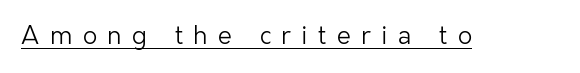
Stem width sits at or under what a default text font uses. Characters follow at a spacing far wider than the type designer built in. Students, observe the line beneath the letters — that is underlining. Ascenders rise straight up at ninety degrees.
